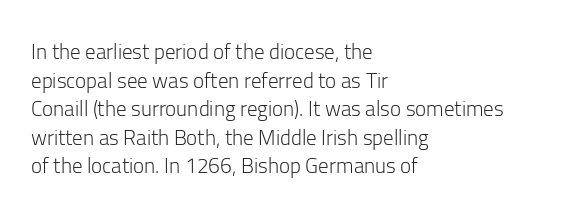
Line beginnings align vertically; line endings do not. Whoever set this chose a conventional vertical rhythm. Stroke mass is kept to a normal reading level or below. Nobody touched the tracking dial on this one.
